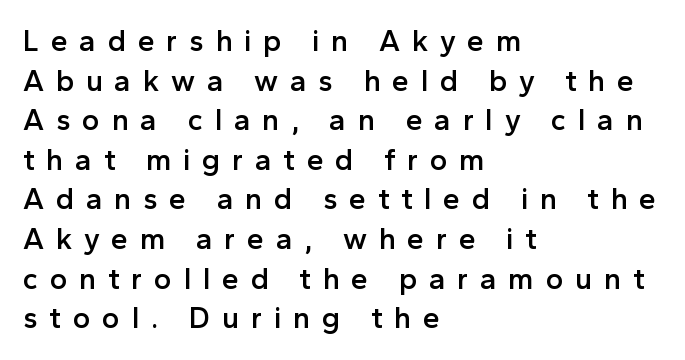
The image shows 30 px semibold sans-serif type, upright; set left-aligned, normal line spacing (1.32x), unusually wide letter spacing (+0.39 em), not underlined; a medium x-height.
